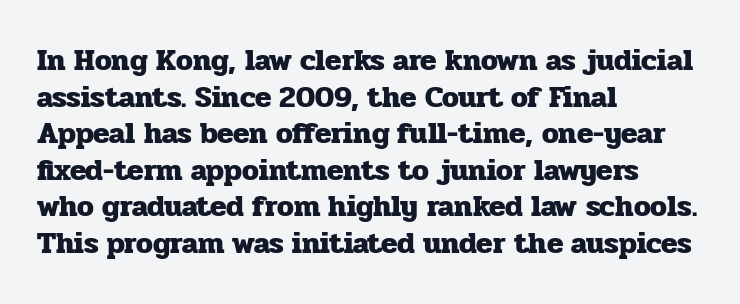
Q: Is the text bold? A: Yes.
Q: Is the text italic (slanted)? A: No, it is upright.
Q: Is the typeface a serif or a sans-serif typeface? A: Serif.
Q: Is the text underlined? A: No.
Q: How is the paragraph aligned? A: Left-aligned.
Q: Is the spacing between letters normal or unusually wide? A: Normal.
Q: Width (condensed, normal, or wide)? A: Normal.
Q: Stroke contrast? A: Low.
Q: x-height? A: Medium.
Q: Monospaced? A: No.
